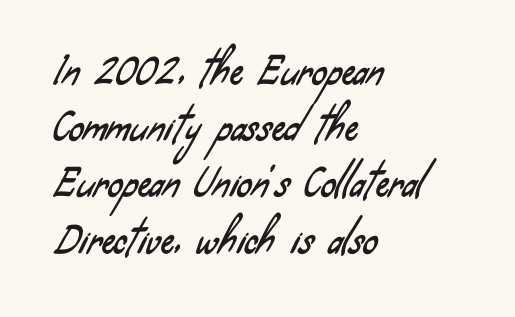
The image shows 37 px condensed sans-serif type; set left-aligned, normal line spacing (1.52x), normal letter spacing, not underlined; low stroke contrast and a small x-height.
